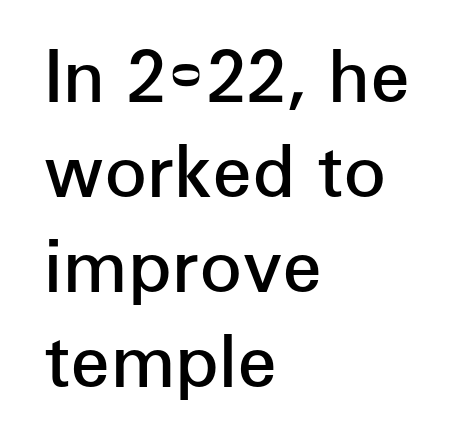
Q: Is the text bold? A: Semi-bold.
Q: Is the text italic (slanted)? A: No, it is upright.
Q: Is the typeface a serif or a sans-serif typeface? A: Sans-serif.
Q: Is the text underlined? A: No.
Q: How is the paragraph aligned? A: Left-aligned.
Q: Is the spacing between letters normal or unusually wide? A: Normal.
Q: Is the spacing between lines tight, normal or loose? A: Normal.
Q: Width (condensed, normal, or wide)? A: Normal.
Q: Stroke contrast? A: Low.
Q: x-height? A: Medium.
Q: Monospaced? A: No.
